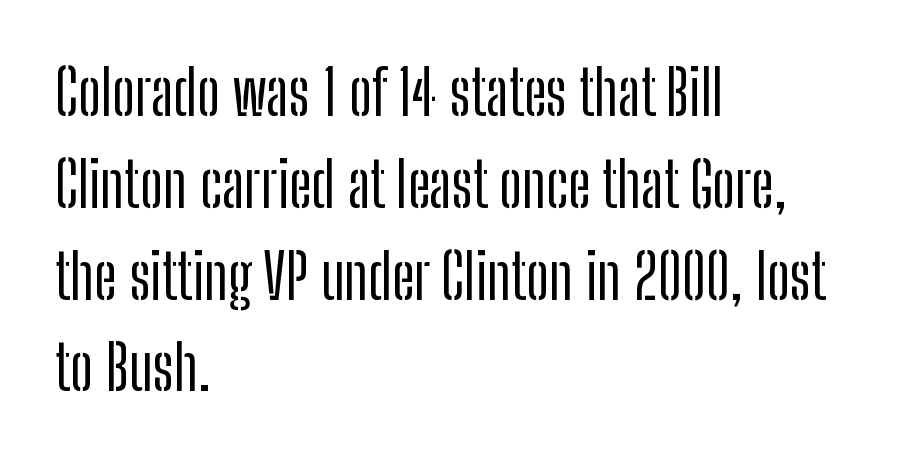
Q: Is the text italic (slanted)? A: No, it is upright.
Q: Is the typeface a serif or a sans-serif typeface? A: Sans-serif.
Q: Is the text underlined? A: No.
Q: How is the paragraph aligned? A: Left-aligned.
Q: Is the spacing between letters normal or unusually wide? A: Normal.
Q: Is the spacing between lines tight, normal or loose? A: Normal.
Q: Width (condensed, normal, or wide)? A: Condensed.
Q: Stroke contrast? A: Low.
Q: x-height? A: Medium.
Q: Monospaced? A: No.
